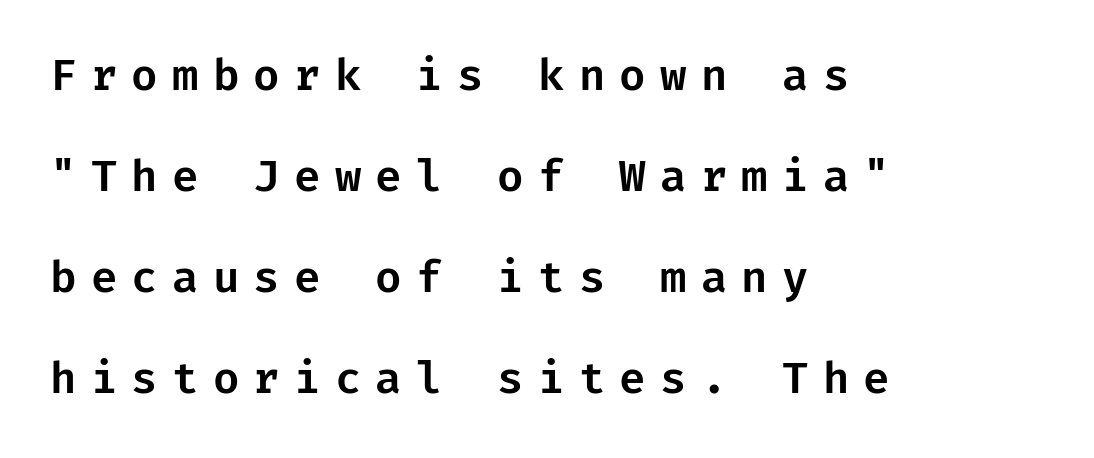
Spacing between characters has been opened up far beyond the box default. Each row of text sits above clean, open space. Upright lettering throughout. The glyphs in this specimen are sans serif. All the whitespace from short lines collects on the right.
